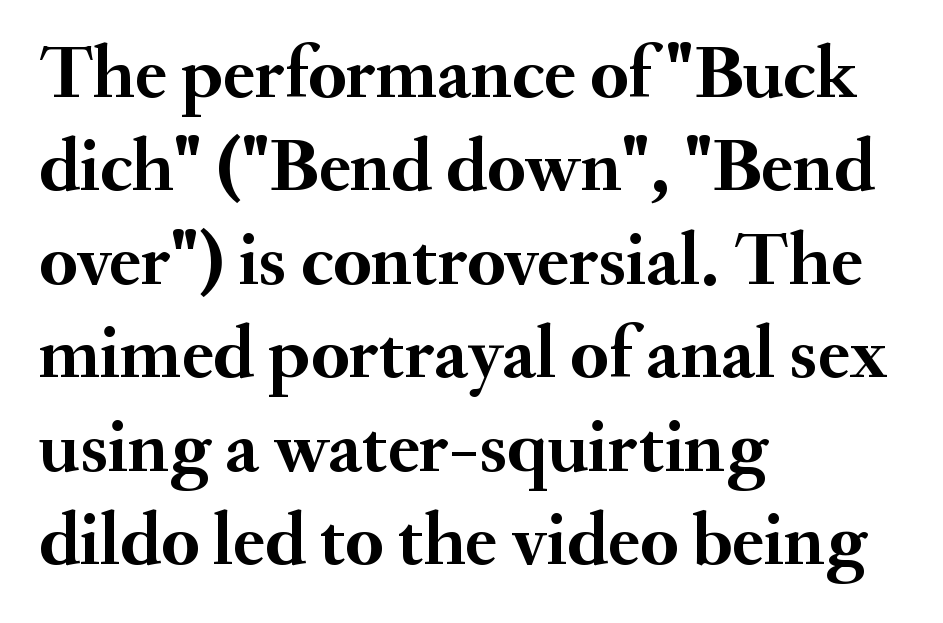
Q: Is the text bold? A: Yes.
Q: Is the text italic (slanted)? A: No, it is upright.
Q: Is the typeface a serif or a sans-serif typeface? A: Serif.
Q: Is the text underlined? A: No.
Q: How is the paragraph aligned? A: Left-aligned.
Q: Is the spacing between letters normal or unusually wide? A: Normal.
Q: Width (condensed, normal, or wide)? A: Normal.
Q: Stroke contrast? A: Medium.
Q: x-height? A: Small.
Q: Monospaced? A: No.
